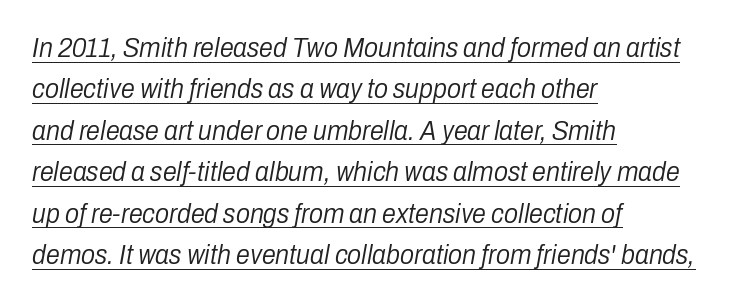
Stems here are at most as thick as an everyday book face. A classic flush-left, rag-right setting is used for this passage. A normal amount of white space separates one row of letters from the next. Inter-character spacing is left at the font's built-in metrics. Rendered with sloped, italic letterforms. Spacing verdict: proportional, widths tailored to each character.
